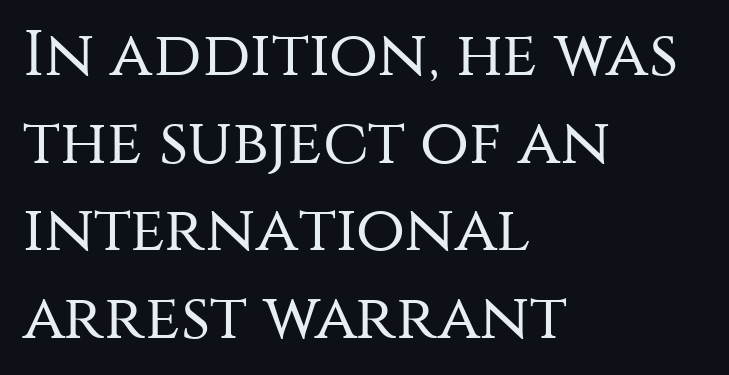
{"serif": "no", "italic": "no", "bold": "no", "weight": "regular", "width": "normal", "stroke_contrast": "medium", "x_height": "large", "monospaced": "no", "underline": "no", "align": "left", "line_spacing": "normal", "line_spacing_ratio": 1.37, "letter_spacing": "normal", "letter_spacing_em": 0.0, "glyph_px": 64}
